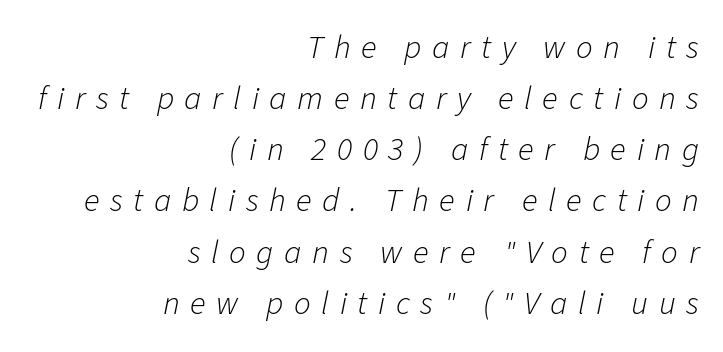
The image shows 33 px light type, italic (leaning right); set right-aligned, normal line spacing (1.55x), unusually wide letter spacing (+0.32 em), not underlined; low stroke contrast and a medium x-height.
